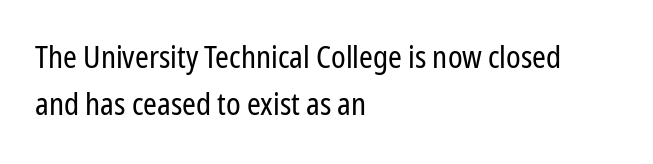
Q: Is the text bold? A: No.
Q: Is the text italic (slanted)? A: No, it is upright.
Q: Is the typeface a serif or a sans-serif typeface? A: Sans-serif.
Q: Is the text underlined? A: No.
Q: How is the paragraph aligned? A: Left-aligned.
Q: Is the spacing between letters normal or unusually wide? A: Normal.
Q: Is the spacing between lines tight, normal or loose? A: Normal.
Q: Width (condensed, normal, or wide)? A: Condensed.
Q: Stroke contrast? A: Low.
Q: x-height? A: Medium.
Q: Monospaced? A: No.
